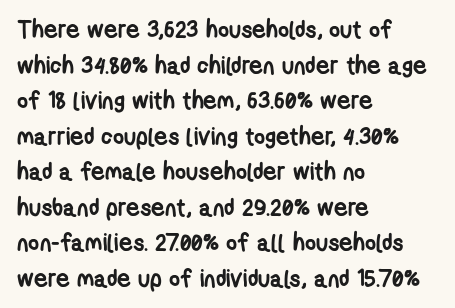
The image shows 24 px bold type; set left-aligned, normal line spacing (1.48x), normal letter spacing, not underlined.
